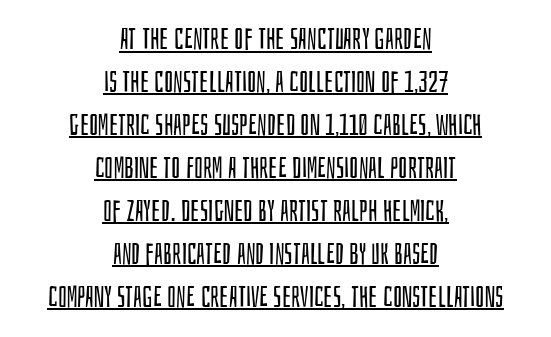
Q: Is the text bold? A: No.
Q: Is the text italic (slanted)? A: No, it is upright.
Q: Is the typeface a serif or a sans-serif typeface? A: Sans-serif.
Q: Is the text underlined? A: Yes.
Q: How is the paragraph aligned? A: Centered.
Q: Is the spacing between letters normal or unusually wide? A: Normal.
Q: Is the spacing between lines tight, normal or loose? A: Normal.
Q: Width (condensed, normal, or wide)? A: Condensed.
Q: Stroke contrast? A: Low.
Q: x-height? A: Large.
Q: Monospaced? A: No.
